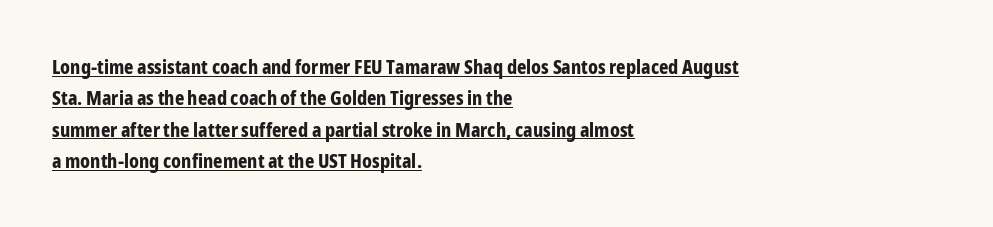
The image shows 20 px bold type, upright; set left-aligned, normal line spacing (1.57x), normal letter spacing, underlined.
